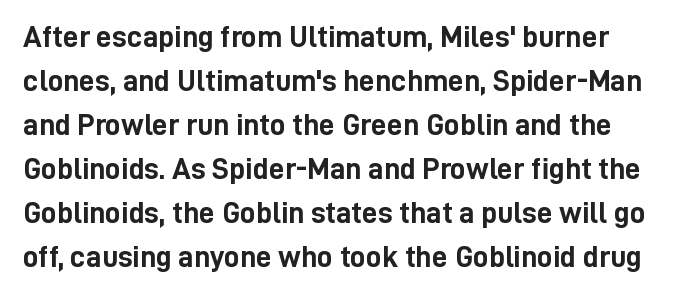
{"serif": "no", "italic": "no", "bold": "yes", "weight": "semibold", "width": "condensed", "stroke_contrast": "low", "x_height": "medium", "monospaced": "no", "underline": "no", "line_spacing": "normal", "line_spacing_ratio": 1.42, "letter_spacing": "normal", "letter_spacing_em": 0.0, "glyph_px": 31}
